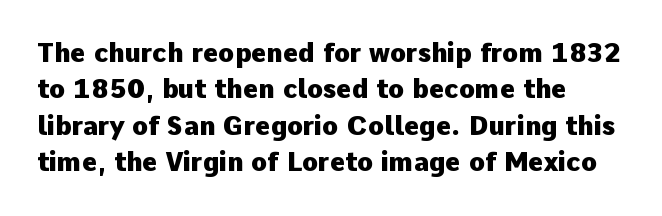
{"italic": "no", "bold": "yes", "underline": "no", "line_spacing": "normal", "line_spacing_ratio": 1.4, "letter_spacing": "normal", "letter_spacing_em": 0.0, "glyph_px": 26}
